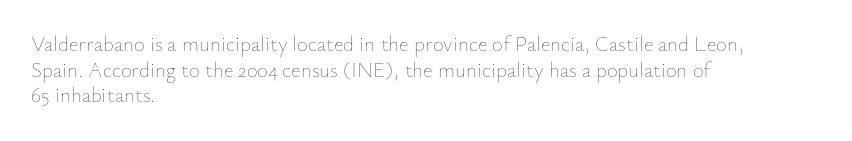
Q: Is the text bold? A: No.
Q: Is the text italic (slanted)? A: No, it is upright.
Q: Is the text underlined? A: No.
Q: How is the paragraph aligned? A: Left-aligned.
Q: Is the spacing between letters normal or unusually wide? A: Normal.
